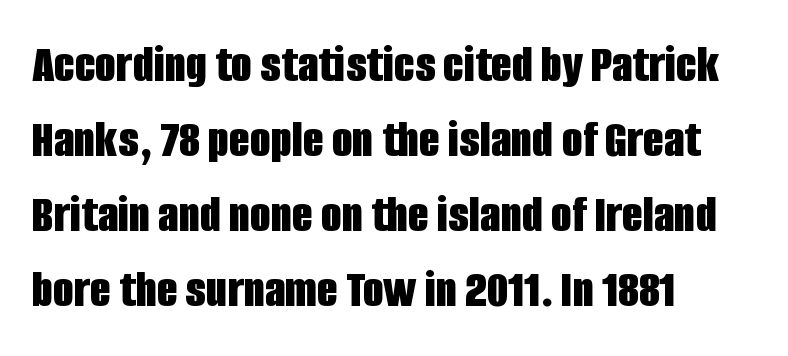
Q: Is the text bold? A: Yes.
Q: Is the text italic (slanted)? A: No, it is upright.
Q: Is the typeface a serif or a sans-serif typeface? A: Sans-serif.
Q: Is the text underlined? A: No.
Q: How is the paragraph aligned? A: Left-aligned.
Q: Is the spacing between letters normal or unusually wide? A: Normal.
Q: Is the spacing between lines tight, normal or loose? A: Normal.
Q: Width (condensed, normal, or wide)? A: Condensed.
Q: Stroke contrast? A: Low.
Q: x-height? A: Large.
Q: Monospaced? A: No.
